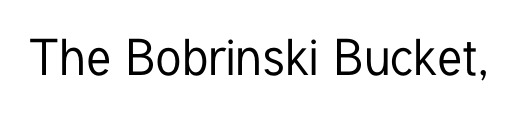
Q: Is the text italic (slanted)? A: No, it is upright.
Q: Is the typeface a serif or a sans-serif typeface? A: Sans-serif.
Q: Is the text underlined? A: No.
Q: Is the spacing between letters normal or unusually wide? A: Normal.
Q: Width (condensed, normal, or wide)? A: Condensed.
Q: Stroke contrast? A: Low.
Q: x-height? A: Medium.
Q: Monospaced? A: No.
